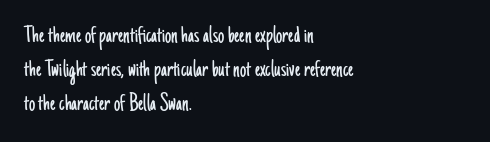
Q: Is the text bold? A: No.
Q: Is the text italic (slanted)? A: No, it is upright.
Q: Is the text underlined? A: No.
Q: How is the paragraph aligned? A: Left-aligned.
Q: Is the spacing between letters normal or unusually wide? A: Normal.
Q: Is the spacing between lines tight, normal or loose? A: Normal.
